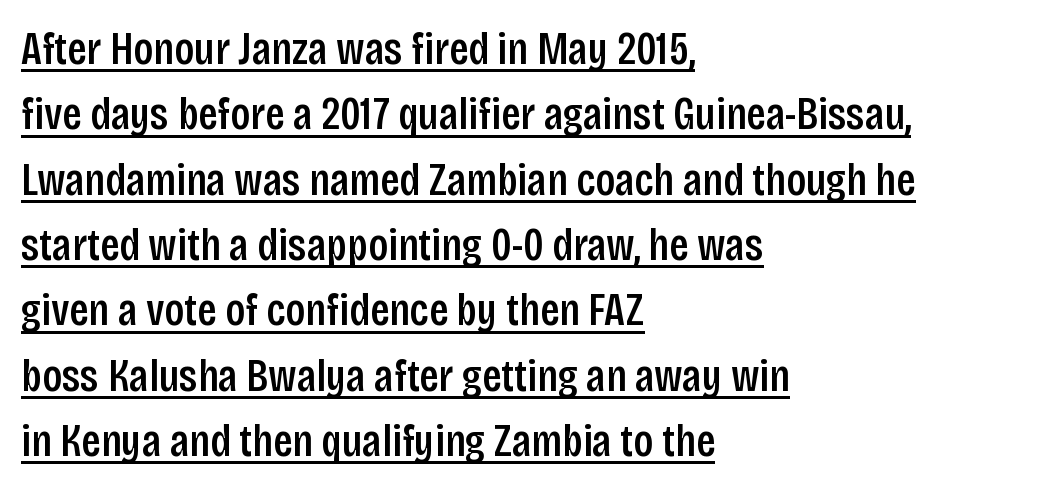
{"serif": "no", "italic": "no", "bold": "semi", "weight": "semibold", "width": "condensed", "stroke_contrast": "low", "x_height": "large", "monospaced": "no", "underline": "yes", "align": "left", "line_spacing": "normal", "line_spacing_ratio": 1.42, "letter_spacing": "normal", "letter_spacing_em": 0.0, "glyph_px": 46}
